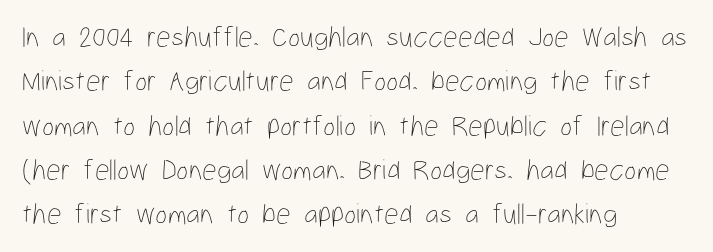
Q: Is the text bold? A: No.
Q: Is the text italic (slanted)? A: No, it is upright.
Q: Is the text underlined? A: No.
Q: How is the paragraph aligned? A: Left-aligned.
Q: Is the spacing between letters normal or unusually wide? A: Normal.
Q: Is the spacing between lines tight, normal or loose? A: Normal.
Q: Width (condensed, normal, or wide)? A: Condensed.
Q: Stroke contrast? A: Low.
Q: x-height? A: Medium.
Q: Monospaced? A: No.
